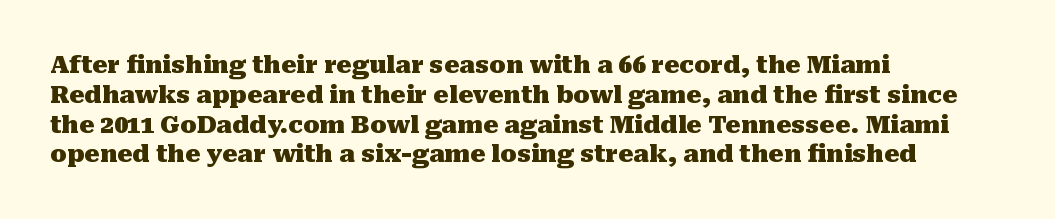
{"italic": "no", "bold": "yes", "underline": "no", "align": "left", "line_spacing_ratio": 1.24, "letter_spacing": "normal", "letter_spacing_em": 0.0, "glyph_px": 24}
